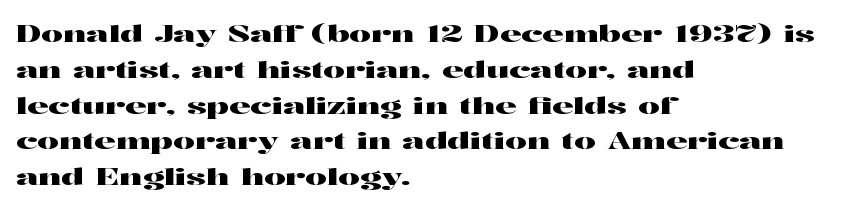
Q: Is the text italic (slanted)? A: No, it is upright.
Q: Is the text underlined? A: No.
Q: How is the paragraph aligned? A: Left-aligned.
Q: Is the spacing between letters normal or unusually wide? A: Normal.
Q: Is the spacing between lines tight, normal or loose? A: Normal.
